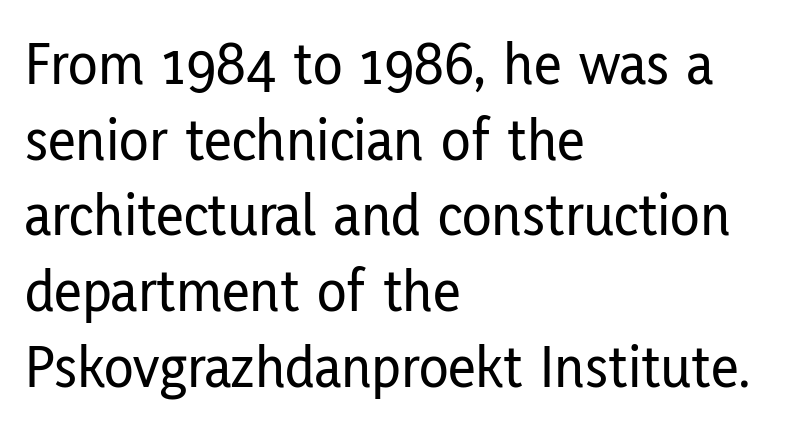
You could not count columns in this text — the font is proportionally spaced. Upright lettering throughout. Has an underline been added? It has not. The type is set solid horizontally, with unmodified tracking.
